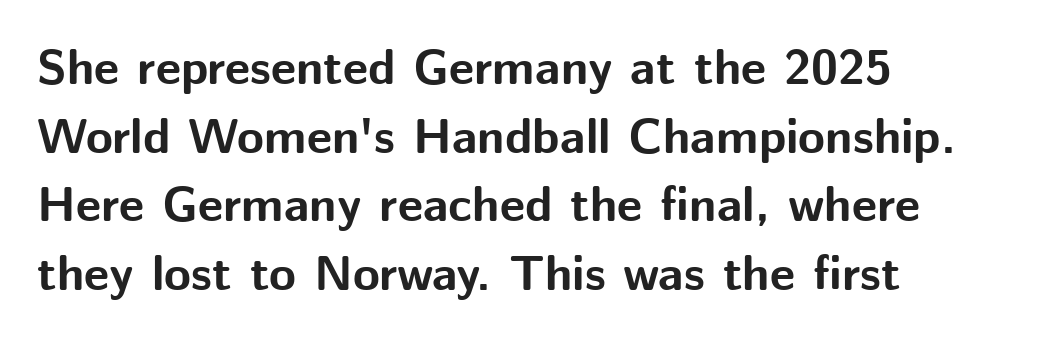
{"serif": "no", "italic": "no", "bold": "yes", "weight": "bold", "width": "normal", "stroke_contrast": "medium", "x_height": "medium", "monospaced": "no", "underline": "no", "align": "left", "line_spacing": "normal", "line_spacing_ratio": 1.4, "letter_spacing": "normal", "letter_spacing_em": 0.0, "glyph_px": 49}
